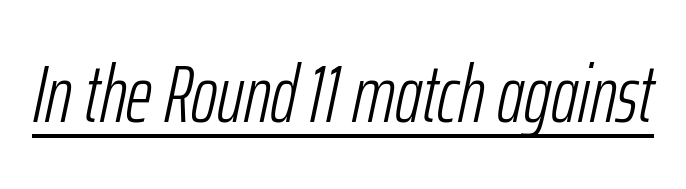
Q: Is the text bold? A: No.
Q: Is the text italic (slanted)? A: Yes, it leans right by about 12 degrees.
Q: Is the text underlined? A: Yes.
Q: Is the spacing between letters normal or unusually wide? A: Normal.
Q: Width (condensed, normal, or wide)? A: Condensed.
Q: Stroke contrast? A: Low.
Q: x-height? A: Medium.
Q: Monospaced? A: No.
